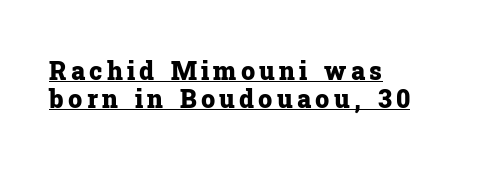
Q: Is the text bold? A: Yes.
Q: Is the text italic (slanted)? A: No, it is upright.
Q: Is the text underlined? A: Yes.
Q: How is the paragraph aligned? A: Left-aligned.
Q: Is the spacing between lines tight, normal or loose? A: Tight.
